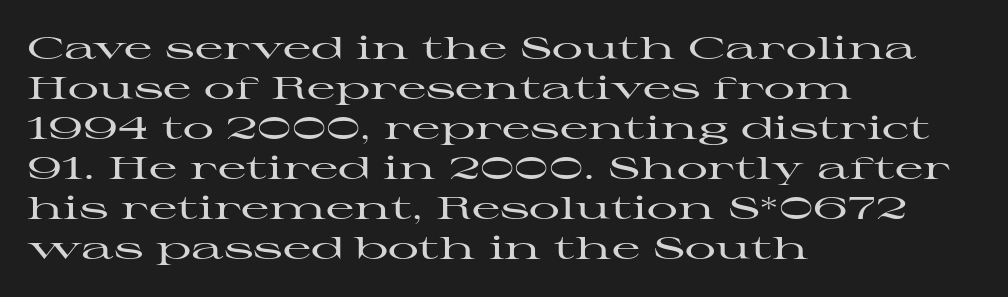
{"serif": "yes", "italic": "no", "width": "wide", "stroke_contrast": "high", "x_height": "medium", "monospaced": "no", "underline": "no", "align": "left", "line_spacing": "normal", "line_spacing_ratio": 1.29, "letter_spacing": "normal", "letter_spacing_em": 0.0, "glyph_px": 31}
